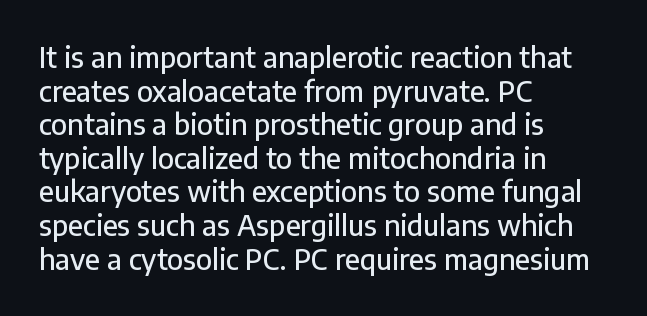
You could call the tracking neutral — neither tight nor loose. Each letter keeps its own natural width here, so spacing adapts to shape. The lettering holds an erect, upright posture throughout. Each row of text sits above clean, open space. Regarding serifs, this sample does without them. A classic flush-left, rag-right setting is used for this passage.
